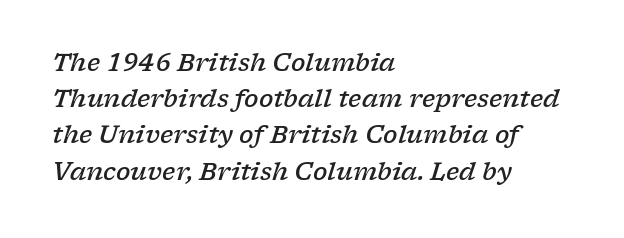
{"italic": "yes", "lean": "right", "slant_degrees": 17, "bold": "semi", "underline": "no", "align": "left", "line_spacing": "normal", "line_spacing_ratio": 1.51, "letter_spacing": "normal", "letter_spacing_em": 0.0, "glyph_px": 24}
